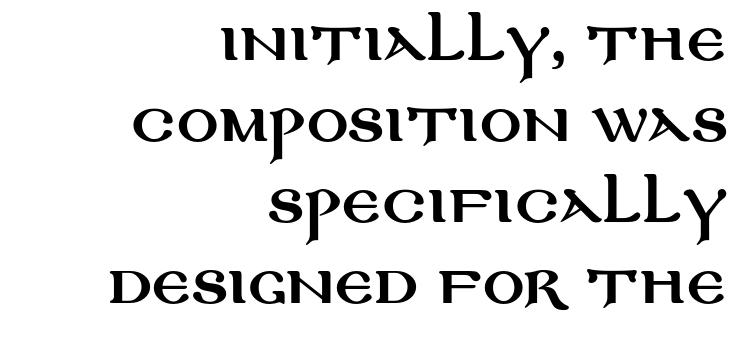
{"serif": "no", "italic": "no", "width": "wide", "stroke_contrast": "medium", "x_height": "large", "monospaced": "no", "underline": "no", "align": "right", "line_spacing": "normal", "line_spacing_ratio": 1.56, "letter_spacing": "normal", "letter_spacing_em": 0.0, "glyph_px": 52}
